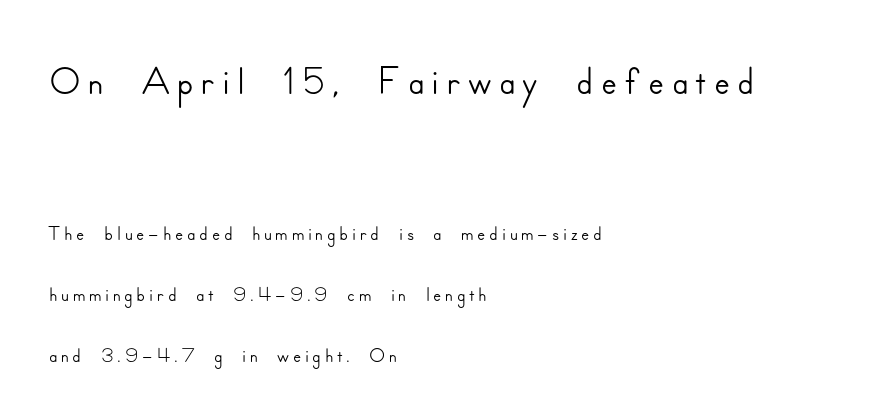
Q: Is the text italic (slanted)? A: No, it is upright.
Q: Is the typeface a serif or a sans-serif typeface? A: Sans-serif.
Q: Is the text underlined? A: No.
Q: How is the paragraph aligned? A: Left-aligned.
Q: Is the spacing between lines tight, normal or loose? A: Loose.
Q: Which block of text is set in a larger size, the first (top) or the second (bottom)? A: The first (top) one.
Q: Width (condensed, normal, or wide)? A: Normal.
Q: Stroke contrast? A: Low.
Q: x-height? A: Small.
Q: Monospaced? A: No.
